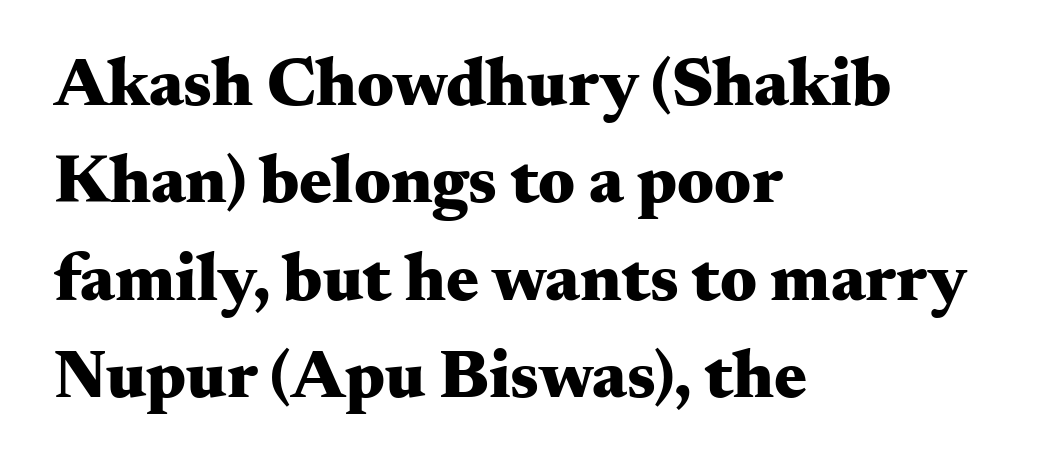
The image shows 69 px heavy, wide serif type, upright; set left-aligned, normal line spacing (1.41x), normal letter spacing, not underlined; medium stroke contrast and a small x-height.
